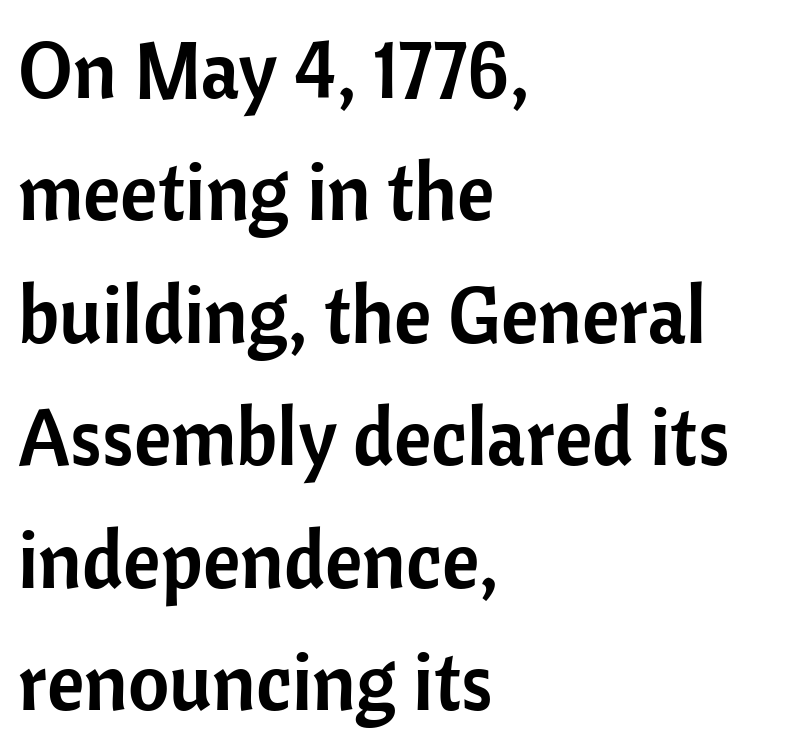
Q: Is the text italic (slanted)? A: No, it is upright.
Q: Is the typeface a serif or a sans-serif typeface? A: Sans-serif.
Q: Is the text underlined? A: No.
Q: How is the paragraph aligned? A: Left-aligned.
Q: Is the spacing between letters normal or unusually wide? A: Normal.
Q: Is the spacing between lines tight, normal or loose? A: Normal.
Q: Width (condensed, normal, or wide)? A: Normal.
Q: Stroke contrast? A: Low.
Q: x-height? A: Medium.
Q: Monospaced? A: No.
